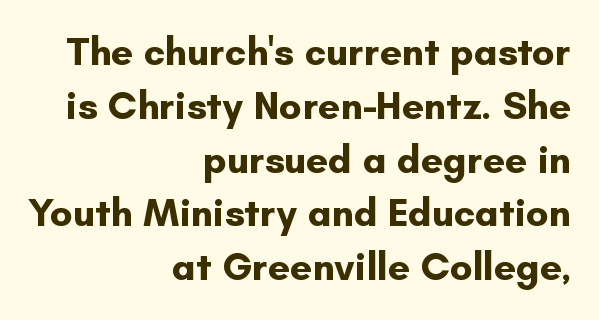
{"serif": "no", "italic": "no", "bold": "yes", "weight": "bold", "width": "normal", "stroke_contrast": "low", "x_height": "small", "monospaced": "no", "underline": "no", "align": "right", "line_spacing": "normal", "line_spacing_ratio": 1.38, "letter_spacing": "normal", "letter_spacing_em": 0.0, "glyph_px": 39}
